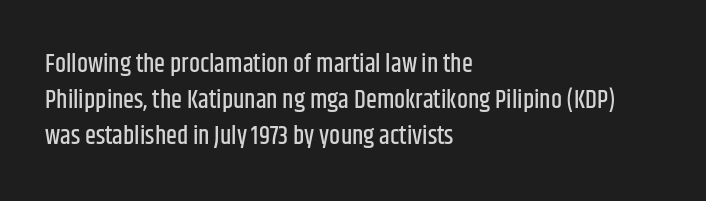
The image shows 25 px text type, upright; set left-aligned, normal line spacing (1.44x), normal letter spacing, not underlined.
